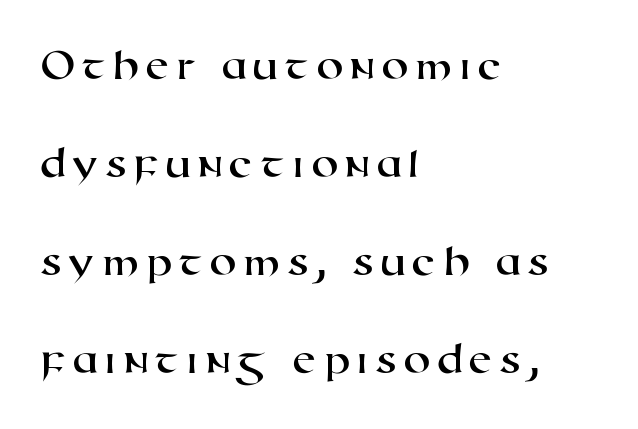
Regarding serifs, this sample does without them. Lines of text with bare space underneath. A great deal of white space separates one row of letters from the next. The passage is arranged the way most books set body copy — flush left. Spacing verdict: proportional, widths tailored to each character.
